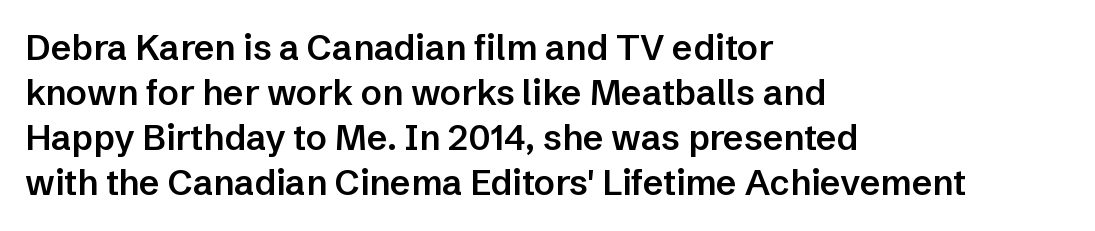
Q: Is the text bold? A: Semi-bold.
Q: Is the text italic (slanted)? A: No, it is upright.
Q: Is the typeface a serif or a sans-serif typeface? A: Sans-serif.
Q: Is the text underlined? A: No.
Q: How is the paragraph aligned? A: Left-aligned.
Q: Is the spacing between letters normal or unusually wide? A: Normal.
Q: Is the spacing between lines tight, normal or loose? A: Normal.
Q: Width (condensed, normal, or wide)? A: Normal.
Q: Stroke contrast? A: Low.
Q: x-height? A: Medium.
Q: Monospaced? A: No.
